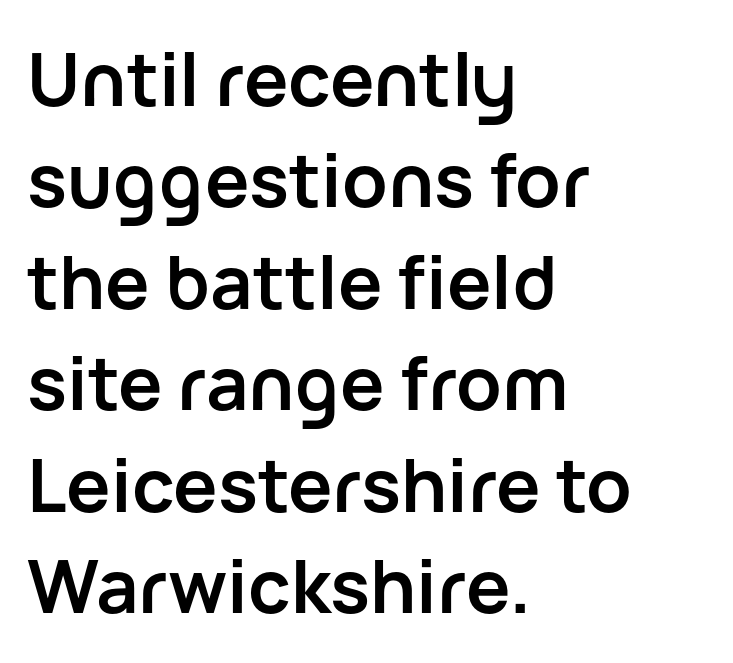
Q: Is the text bold? A: Yes.
Q: Is the text italic (slanted)? A: No, it is upright.
Q: Is the typeface a serif or a sans-serif typeface? A: Sans-serif.
Q: Is the text underlined? A: No.
Q: How is the paragraph aligned? A: Left-aligned.
Q: Is the spacing between letters normal or unusually wide? A: Normal.
Q: Is the spacing between lines tight, normal or loose? A: Normal.
Q: Width (condensed, normal, or wide)? A: Normal.
Q: Stroke contrast? A: Low.
Q: x-height? A: Medium.
Q: Monospaced? A: No.
